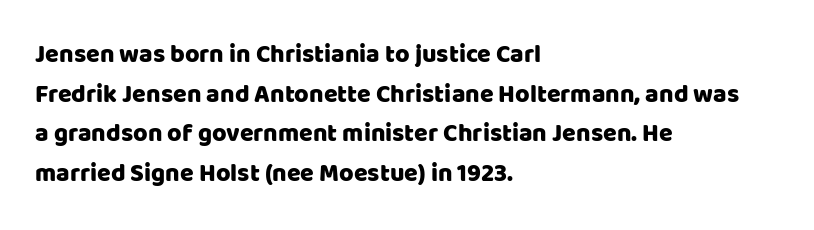
The image shows 25 px text type, upright; set left-aligned, normal line spacing (1.59x), normal letter spacing, not underlined.
